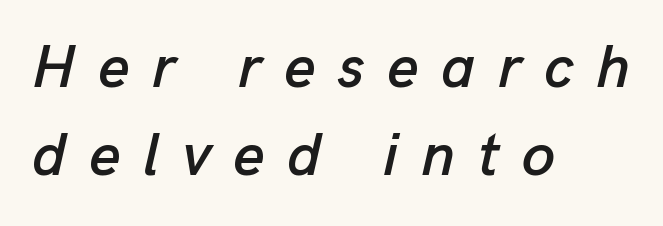
Glance below the letters and you will spot only blank space. The vertical gap from one line to the next is medium. Each word looks stretched out because of the extra space between its letters. Short and long lines alike share a common starting point at left.
